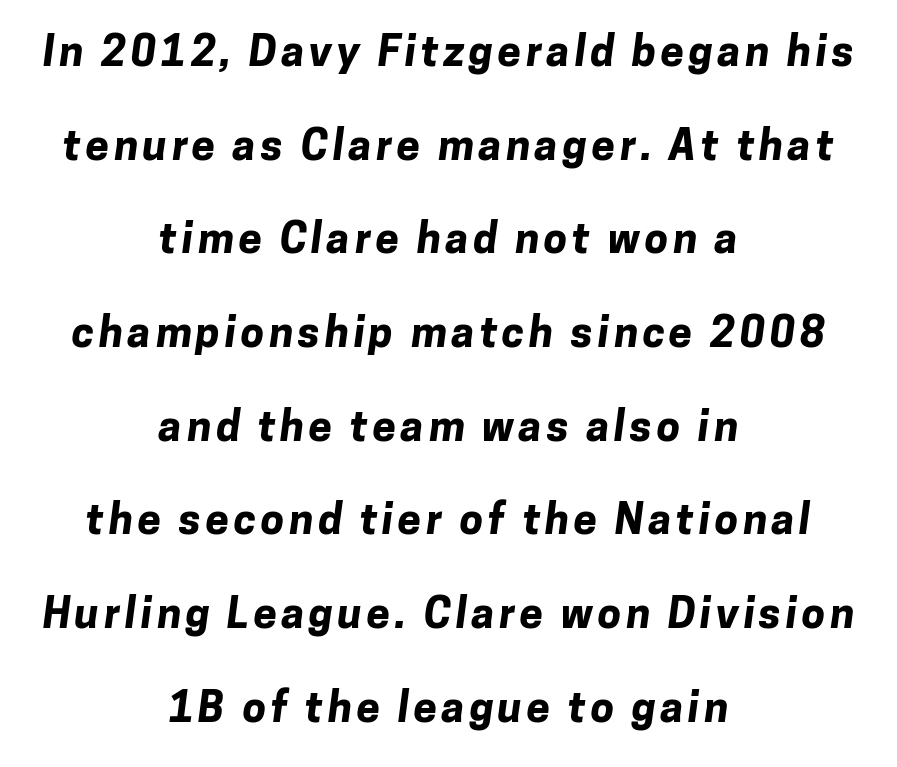
The typesetter chose a symmetrical, centered arrangement here. This sample trades compactness for vertical openness between lines. The sample has been set heavy, in full bold. Character widths vary here, with narrow letters taking less room than wide ones. This is sans-serif lettering, the kind often seen on screens and signage.
